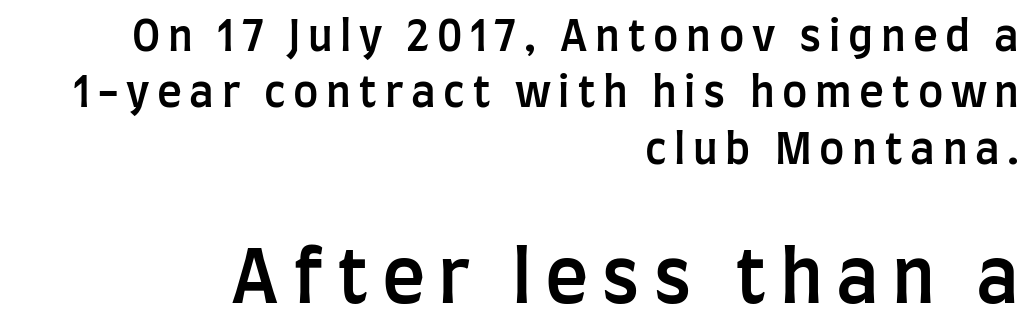
On the weight axis this lands at semibold, roughly 600. If you measured baseline to baseline, you'd find a middling distance. Nope, no serifs anywhere on these letters. Vertical strokes here are truly vertical. Typeset ragged left — the right edge is the straight one.
